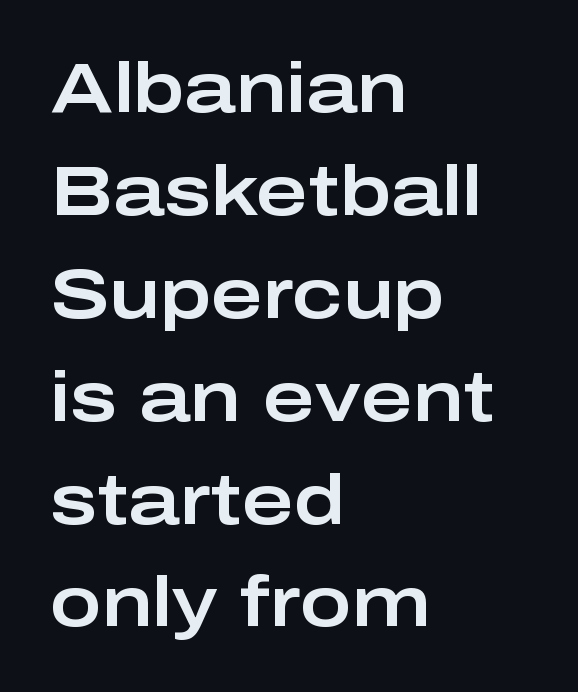
{"serif": "no", "italic": "no", "width": "wide", "stroke_contrast": "low", "x_height": "medium", "monospaced": "no", "underline": "no", "align": "left", "line_spacing": "normal", "line_spacing_ratio": 1.47, "letter_spacing": "normal", "letter_spacing_em": 0.0, "glyph_px": 70}
